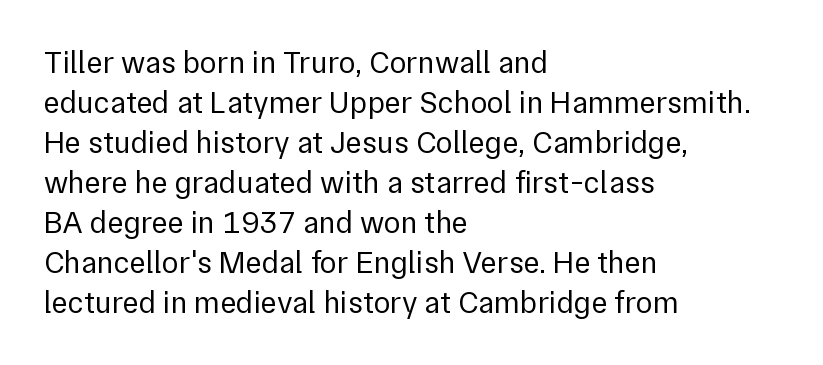
{"serif": "no", "italic": "no", "bold": "no", "weight": "regular", "width": "normal", "x_height": "medium", "monospaced": "no", "underline": "no", "align": "left", "line_spacing": "normal", "line_spacing_ratio": 1.29, "letter_spacing": "normal", "letter_spacing_em": 0.0, "glyph_px": 31}
